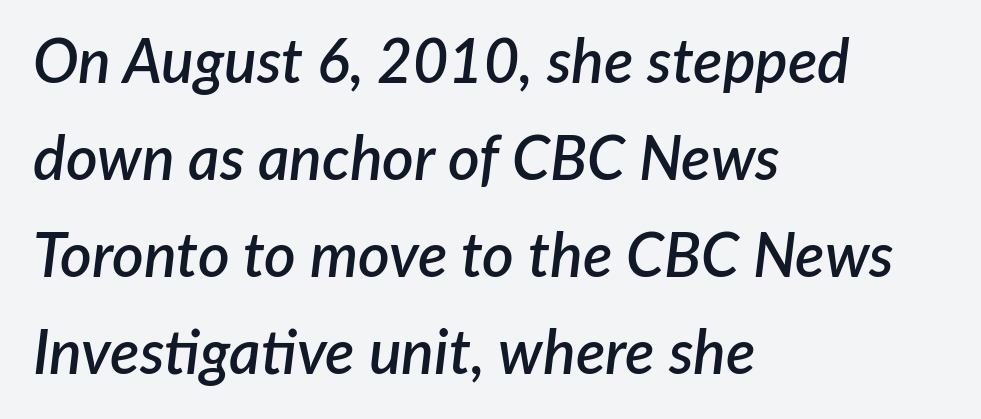
The image shows 61 px semibold type, italic (leaning right); set left-aligned, normal line spacing (1.59x), normal letter spacing, not underlined; low stroke contrast and a medium x-height.
